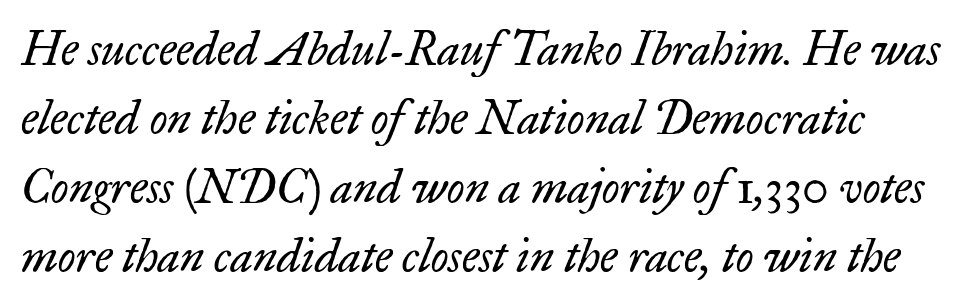
Honestly, there is no underline to notice here at all. One glance says typical: line gaps are just what's usual. You could not count columns in this text — the font is proportionally spaced. These lines were composed using italics. You can tell from the footed stems that serif type was used.
